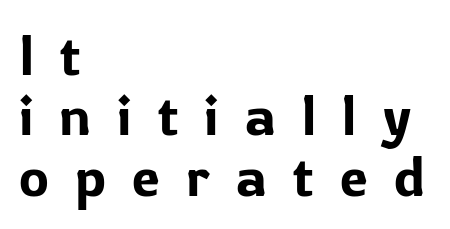
Looks like regular typesetting: each glyph gets only the width it needs. One glance says dense: line gaps are narrower than usual. Glyph-to-glyph distance is far greater than everyday printed text. The gap between lines stays unmarked. Leftover space on each line is placed entirely after the last word. Letterform terminals end flat and unadorned throughout the passage.
